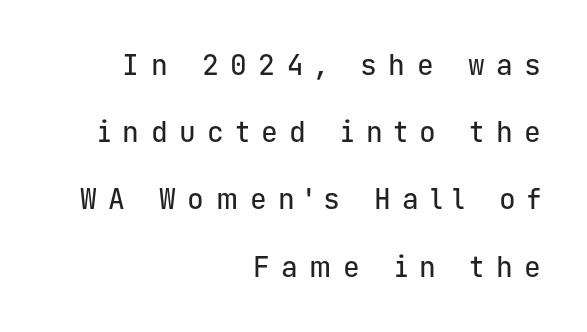
Q: Is the text italic (slanted)? A: No, it is upright.
Q: Is the typeface a serif or a sans-serif typeface? A: Sans-serif.
Q: Is the text underlined? A: No.
Q: How is the paragraph aligned? A: Right-aligned.
Q: Is the spacing between letters normal or unusually wide? A: Unusually wide.
Q: Is the spacing between lines tight, normal or loose? A: Loose.
Q: Width (condensed, normal, or wide)? A: Normal.
Q: Stroke contrast? A: Low.
Q: x-height? A: Medium.
Q: Monospaced? A: Yes.
